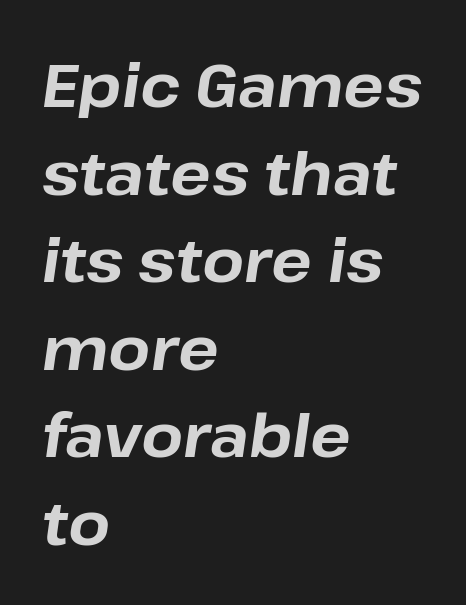
{"italic": "yes", "lean": "right", "slant_degrees": 8, "bold": "yes", "weight": "bold", "width": "normal", "stroke_contrast": "low", "x_height": "medium", "monospaced": "no", "underline": "no", "align": "left", "line_spacing": "normal", "line_spacing_ratio": 1.46, "letter_spacing": "normal", "letter_spacing_em": 0.0, "glyph_px": 60}
